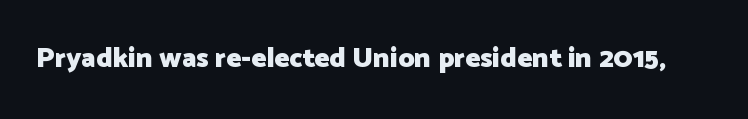
The image shows 28 px heavy sans-serif type, upright; set normal letter spacing, not underlined; low stroke contrast and a medium x-height.
